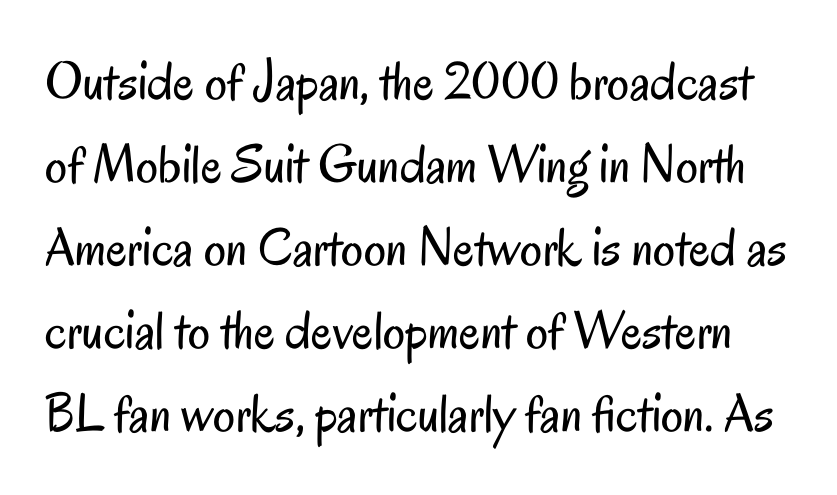
Q: Is the text bold? A: No.
Q: Is the text italic (slanted)? A: No, it is upright.
Q: Is the typeface a serif or a sans-serif typeface? A: Sans-serif.
Q: Is the text underlined? A: No.
Q: Is the spacing between letters normal or unusually wide? A: Normal.
Q: Is the spacing between lines tight, normal or loose? A: Normal.
Q: Width (condensed, normal, or wide)? A: Condensed.
Q: Stroke contrast? A: Low.
Q: x-height? A: Small.
Q: Monospaced? A: No.
